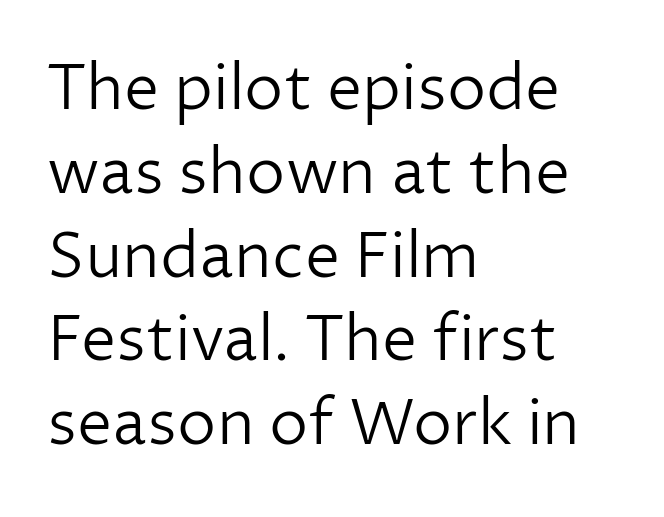
{"serif": "no", "italic": "no", "bold": "no", "weight": "light", "width": "normal", "stroke_contrast": "low", "x_height": "medium", "monospaced": "no", "underline": "no", "align": "left", "line_spacing": "normal", "line_spacing_ratio": 1.33, "letter_spacing": "normal", "letter_spacing_em": 0.0, "glyph_px": 63}
